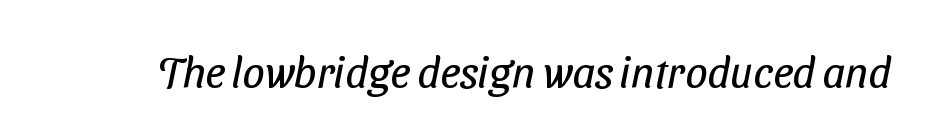
The image shows 44 px regular-weight, condensed sans-serif type; set normal letter spacing, not underlined; low stroke contrast and a medium x-height.
